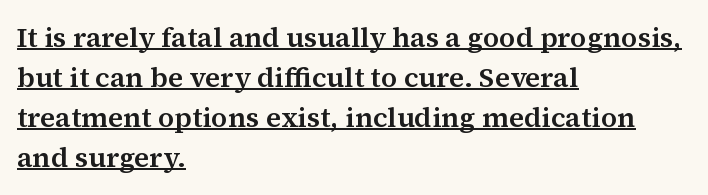
{"serif": "yes", "italic": "no", "width": "normal", "stroke_contrast": "medium", "x_height": "medium", "monospaced": "no", "underline": "yes", "align": "left", "line_spacing": "normal", "line_spacing_ratio": 1.43, "letter_spacing": "normal", "letter_spacing_em": 0.0, "glyph_px": 28}
